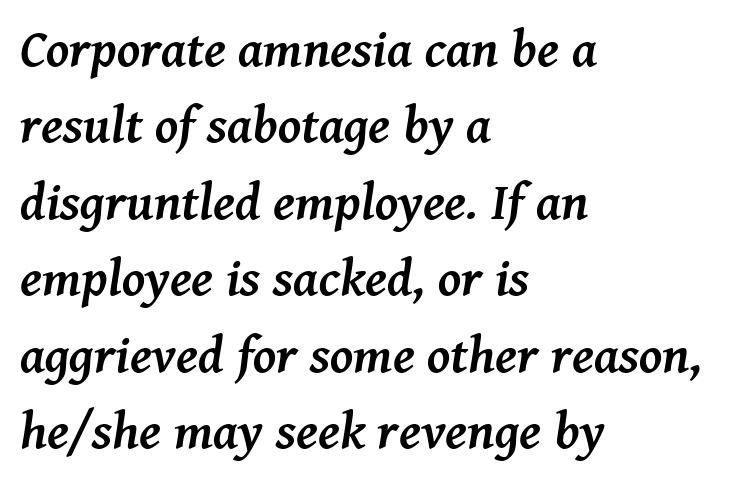
The image shows 52 px semibold serif type, italic (leaning right); set left-aligned, normal line spacing (1.47x), normal letter spacing, not underlined; medium stroke contrast and a medium x-height.
